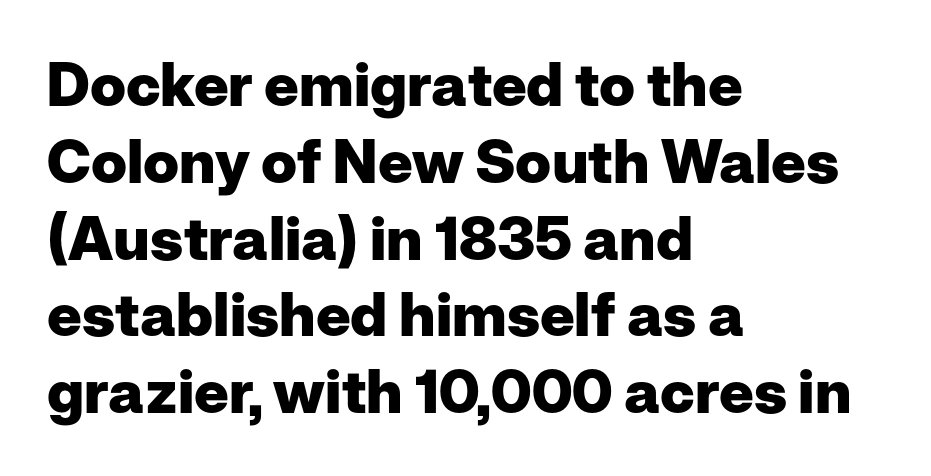
The image shows 60 px heavy sans-serif type, upright; set left-aligned, normal line spacing (1.28x), normal letter spacing, not underlined; low stroke contrast and a medium x-height.
